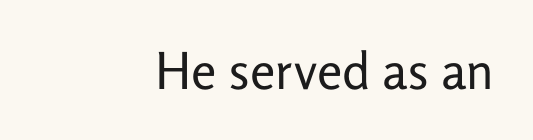
{"serif": "no", "italic": "no", "bold": "no", "weight": "regular", "width": "normal", "stroke_contrast": "low", "x_height": "medium", "monospaced": "no", "underline": "no", "align": "right", "letter_spacing": "normal", "letter_spacing_em": 0.0, "glyph_px": 51}
